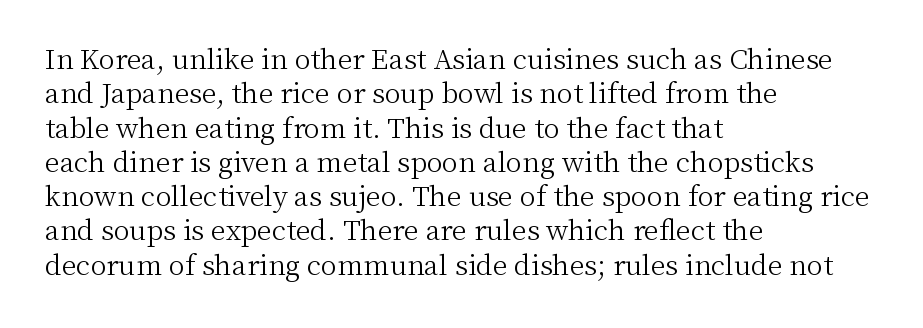
{"italic": "no", "bold": "no", "underline": "no", "align": "left", "line_spacing": "normal", "line_spacing_ratio": 1.27, "letter_spacing": "normal", "letter_spacing_em": 0.0, "glyph_px": 27}
